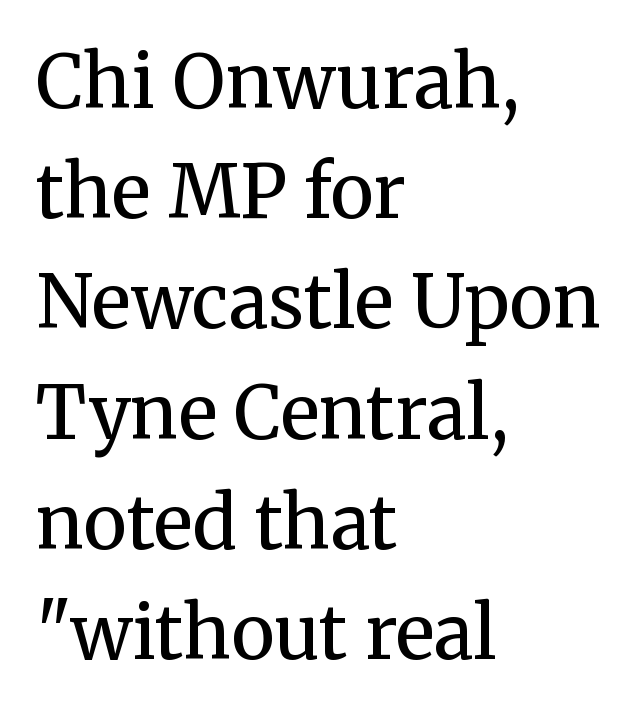
The image shows 73 px regular-weight serif type, upright; set left-aligned, normal line spacing (1.51x), normal letter spacing, not underlined; medium stroke contrast and a medium x-height.
